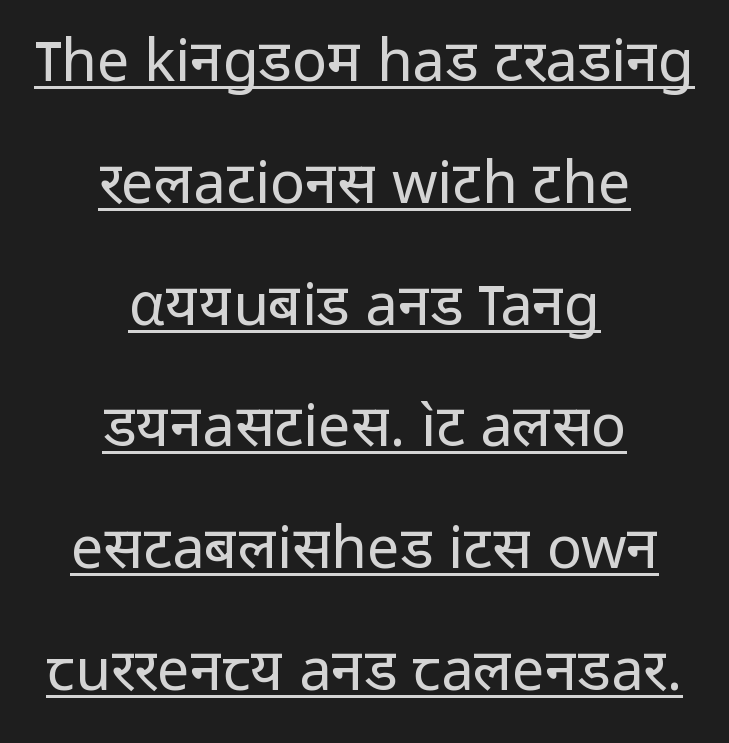
Q: Is the text bold? A: No.
Q: Is the text italic (slanted)? A: No, it is upright.
Q: Is the typeface a serif or a sans-serif typeface? A: Sans-serif.
Q: Is the text underlined? A: Yes.
Q: How is the paragraph aligned? A: Centered.
Q: Is the spacing between letters normal or unusually wide? A: Normal.
Q: Is the spacing between lines tight, normal or loose? A: Loose.
Q: Width (condensed, normal, or wide)? A: Normal.
Q: Stroke contrast? A: Low.
Q: x-height? A: Medium.
Q: Monospaced? A: No.
